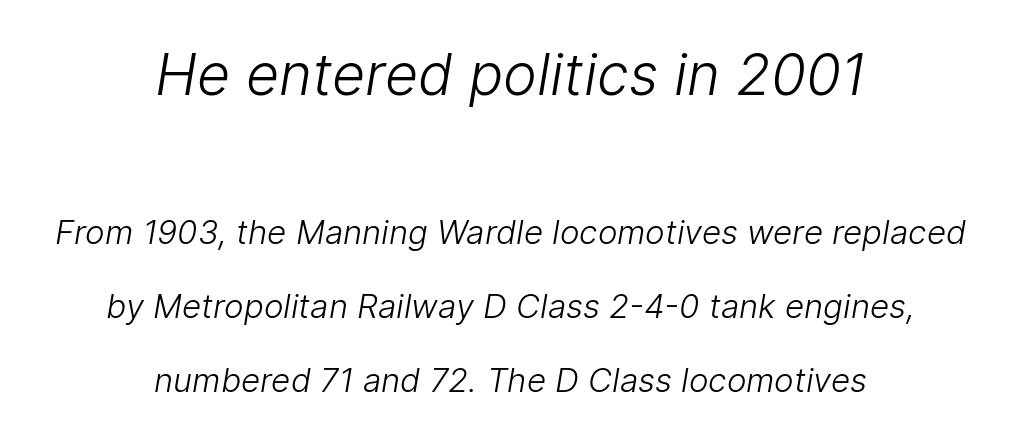
Letterform terminals end flat and unadorned throughout the passage. Glyph-to-glyph distance matches everyday printed text. Rule under the text: the space is simply empty. Summary of weight: not heavy and not bold. One-word summary of the alignment: center. The passage shown is typed in a proportional face where columns would drift.
